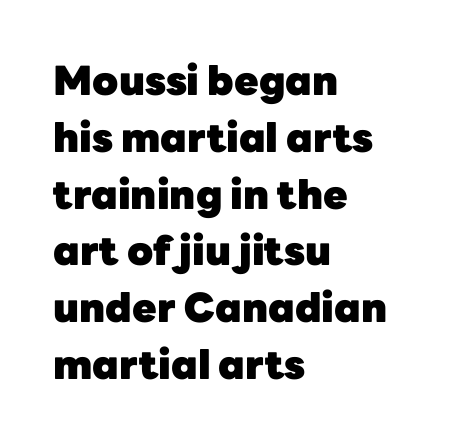
Every stem runs plumb, perpendicular to the baseline. Is this a fixed-width face? No — the glyphs have proportional, varying widths. Short note: letters normally spaced. The face used here has the dense, thick strokes of a bold. Vertical spacing — default. The text was rendered using a sans face with plain stroke endings.
